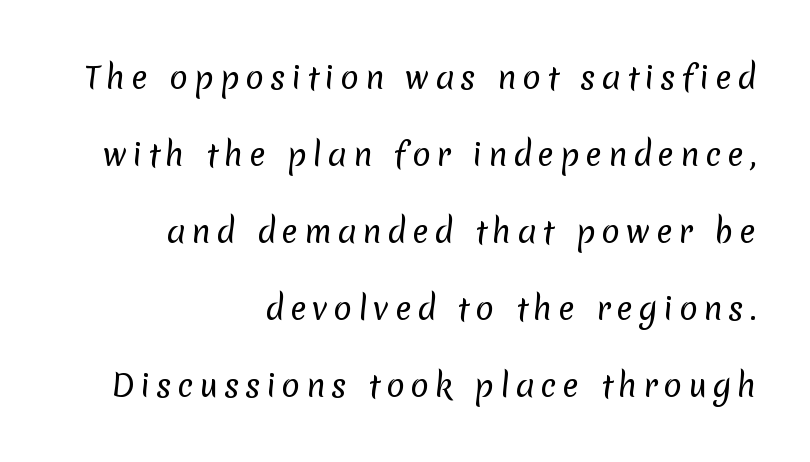
Q: Is the text bold? A: No.
Q: Is the typeface a serif or a sans-serif typeface? A: Sans-serif.
Q: Is the text underlined? A: No.
Q: How is the paragraph aligned? A: Right-aligned.
Q: Is the spacing between lines tight, normal or loose? A: Loose.
Q: Width (condensed, normal, or wide)? A: Normal.
Q: Stroke contrast? A: Low.
Q: x-height? A: Medium.
Q: Monospaced? A: No.
